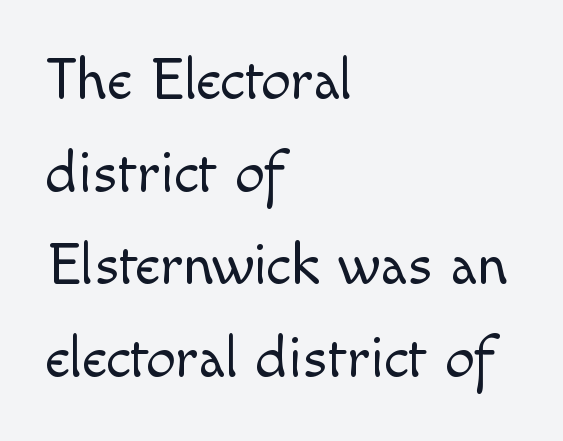
{"serif": "no", "italic": "no", "bold": "no", "weight": "light", "width": "normal", "x_height": "small", "monospaced": "no", "underline": "no", "align": "left", "line_spacing": "normal", "line_spacing_ratio": 1.57, "letter_spacing": "normal", "letter_spacing_em": 0.0, "glyph_px": 59}
